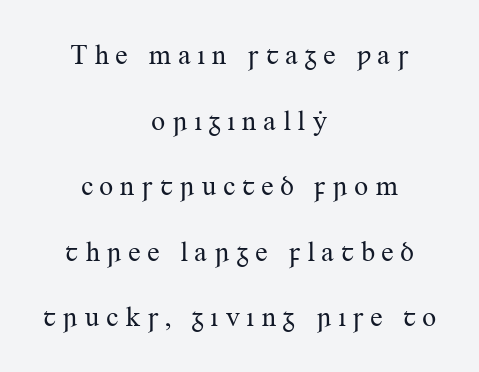
Q: Is the text bold? A: No.
Q: Is the text italic (slanted)? A: No, it is upright.
Q: Is the typeface a serif or a sans-serif typeface? A: Serif.
Q: Is the text underlined? A: No.
Q: How is the paragraph aligned? A: Centered.
Q: Is the spacing between letters normal or unusually wide? A: Unusually wide.
Q: Is the spacing between lines tight, normal or loose? A: Loose.
Q: Width (condensed, normal, or wide)? A: Normal.
Q: Stroke contrast? A: Medium.
Q: x-height? A: Small.
Q: Monospaced? A: No.
